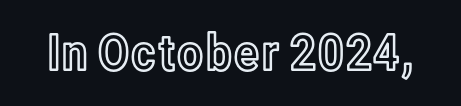
Q: Is the text italic (slanted)? A: No, it is upright.
Q: Is the text underlined? A: No.
Q: Is the spacing between letters normal or unusually wide? A: Normal.
Q: Width (condensed, normal, or wide)? A: Condensed.
Q: x-height? A: Medium.
Q: Monospaced? A: No.
